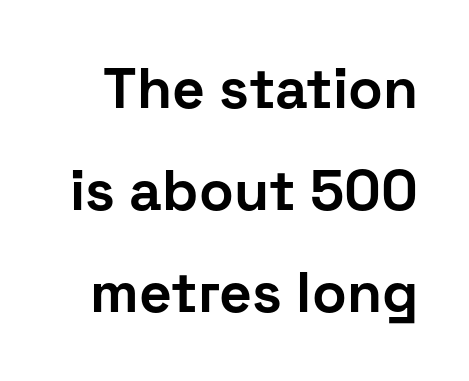
Vertical strokes here are truly vertical. Underlining? Definitely not there. You'd pick this weight for a headline — it's a proper bold. Tracking here is standard; glyphs follow each other at the usual distance. Is this a fixed-width face? No — the glyphs have proportional, varying widths. Regarding serifs, this sample does without them.
